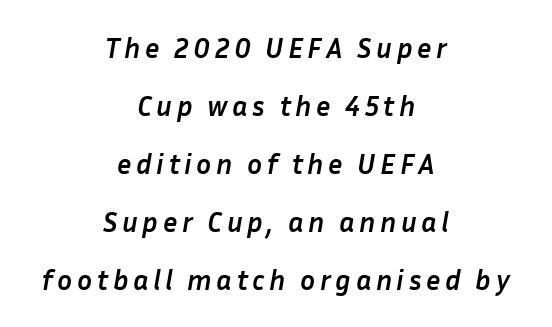
The space directly below the letters is spotless. What weight is shown? A full bold with thick strokes. The text block is weighted toward neither margin, spreading evenly from the middle. The rendering applies a slant to the glyphs. Character widths vary here, with narrow letters taking less room than wide ones. Does the leading feel generous? Absolutely, it's lavish.
